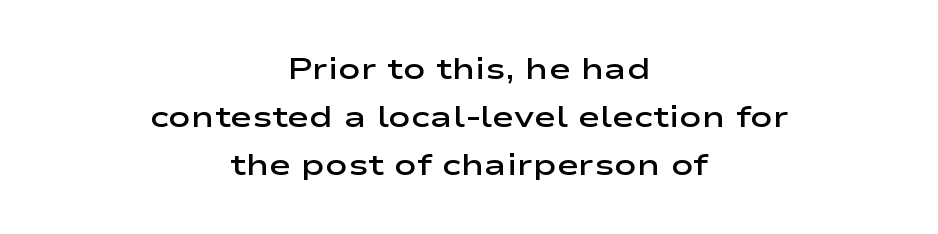
{"serif": "no", "italic": "no", "bold": "semi", "weight": "semibold", "width": "wide", "stroke_contrast": "low", "x_height": "medium", "monospaced": "no", "underline": "no", "align": "center", "line_spacing": "normal", "line_spacing_ratio": 1.6, "letter_spacing": "normal", "letter_spacing_em": 0.0, "glyph_px": 30}
